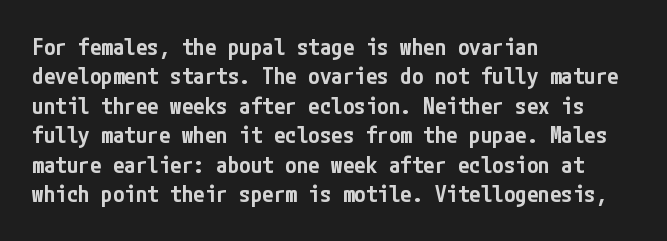
The image shows 23 px text type, upright; set left-aligned, normal line spacing (1.28x), normal letter spacing, not underlined.
